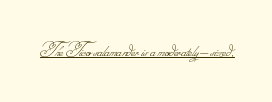
Heaviness? Minimal to ordinary, like unemphasized prose. A typesetter would call this zero additional tracking. Has an underline been added? It has.
